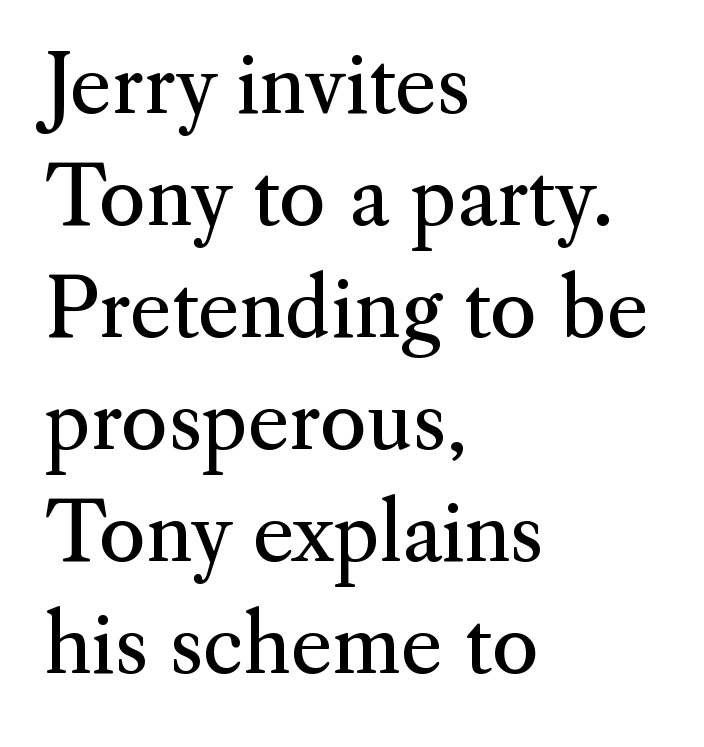
The image shows 80 px regular-weight serif type, upright; set left-aligned, normal line spacing (1.4x), normal letter spacing, not underlined; medium stroke contrast and a small x-height.
